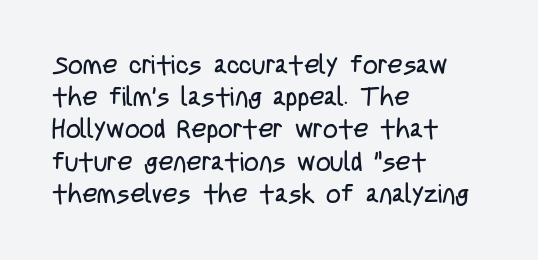
The image shows 26 px text type, upright; set left-aligned, line spacing 1.24x, normal letter spacing, not underlined.
